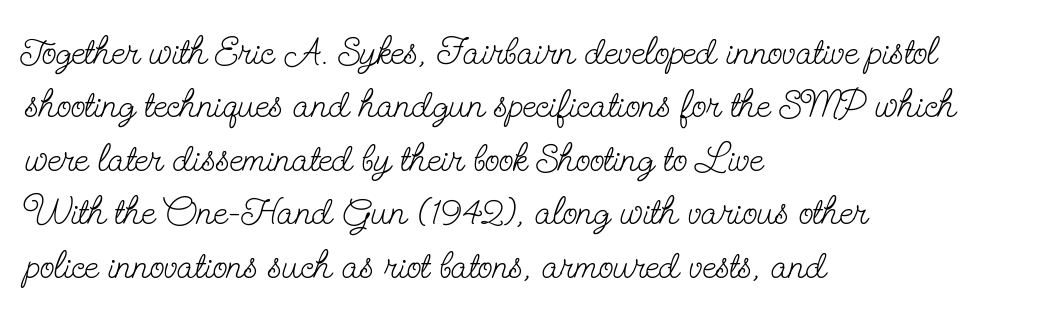
The image shows 39 px light, condensed serif type; set left-aligned, normal line spacing (1.37x), normal letter spacing, not underlined; low stroke contrast and a small x-height.
